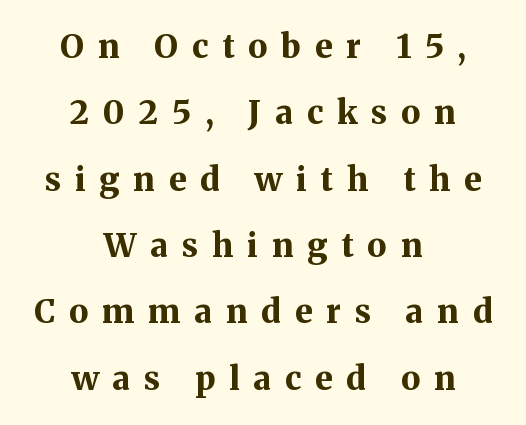
Q: Is the text bold? A: Yes.
Q: Is the text italic (slanted)? A: No, it is upright.
Q: Is the typeface a serif or a sans-serif typeface? A: Serif.
Q: Is the text underlined? A: No.
Q: How is the paragraph aligned? A: Centered.
Q: Is the spacing between letters normal or unusually wide? A: Unusually wide.
Q: Is the spacing between lines tight, normal or loose? A: Loose.
Q: Width (condensed, normal, or wide)? A: Normal.
Q: Stroke contrast? A: Medium.
Q: x-height? A: Medium.
Q: Monospaced? A: No.
